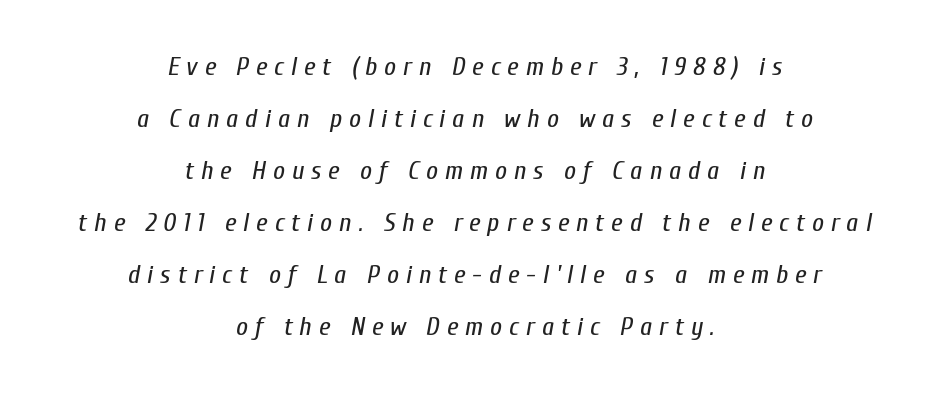
{"italic": "yes", "lean": "right", "slant_degrees": 10, "bold": "no", "underline": "no", "align": "center", "line_spacing": "loose", "line_spacing_ratio": 2.0, "letter_spacing": "wide", "letter_spacing_em": 0.27, "glyph_px": 26}
